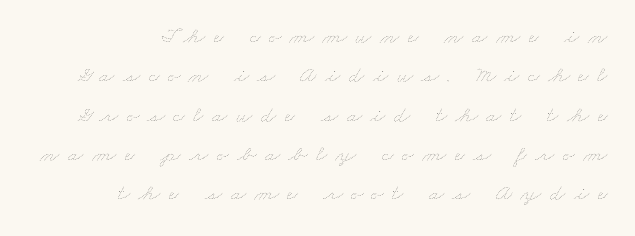
Q: Is the text bold? A: No.
Q: Is the text underlined? A: No.
Q: How is the paragraph aligned? A: Right-aligned.
Q: Is the spacing between letters normal or unusually wide? A: Unusually wide.
